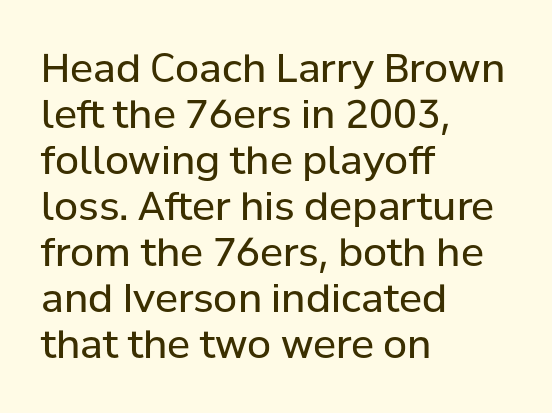
Is this a fixed-width face? No — the glyphs have proportional, varying widths. This rendering employs a face without finishing strokes, i.e., a sans-serif. Ink coverage per letter is moderate at most. The area under the type is left untouched. The text block is weighted toward the left margin, trailing off unevenly rightward. The horizontal fit of the characters is conventional and even.
